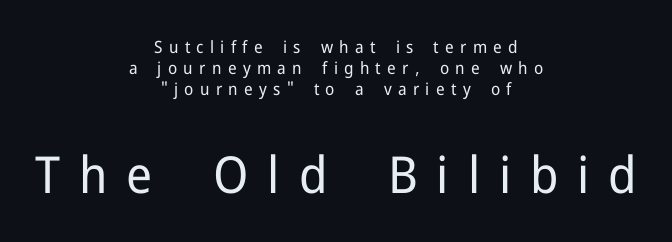
The area under the type is left untouched. The letters stand upright; this is a roman face. Caption: multi-line text, centered on the measure. No feet cap the strokes, marking this as sans-serif type.
